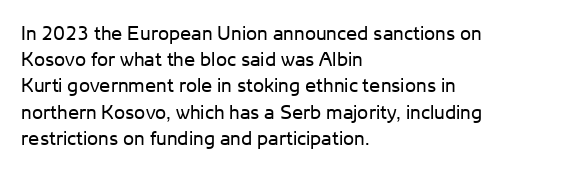
{"italic": "no", "bold": "no", "underline": "no", "align": "left", "line_spacing": "normal", "line_spacing_ratio": 1.31, "letter_spacing": "normal", "letter_spacing_em": 0.0, "glyph_px": 20}
